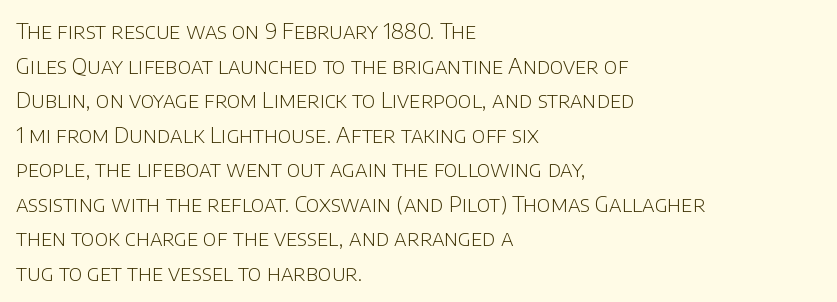
Q: Is the text bold? A: No.
Q: Is the text italic (slanted)? A: No, it is upright.
Q: Is the text underlined? A: No.
Q: How is the paragraph aligned? A: Left-aligned.
Q: Is the spacing between letters normal or unusually wide? A: Normal.
Q: Is the spacing between lines tight, normal or loose? A: Normal.
